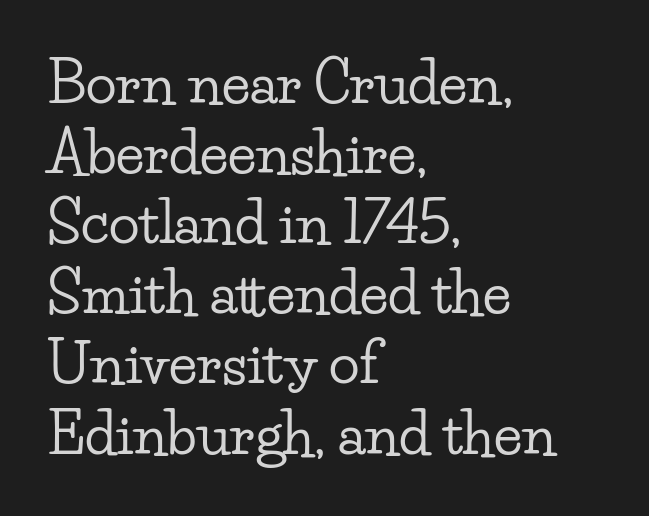
Q: Is the text italic (slanted)? A: No, it is upright.
Q: Is the typeface a serif or a sans-serif typeface? A: Serif.
Q: Is the text underlined? A: No.
Q: How is the paragraph aligned? A: Left-aligned.
Q: Is the spacing between letters normal or unusually wide? A: Normal.
Q: Width (condensed, normal, or wide)? A: Wide.
Q: Stroke contrast? A: Low.
Q: x-height? A: Small.
Q: Monospaced? A: No.
